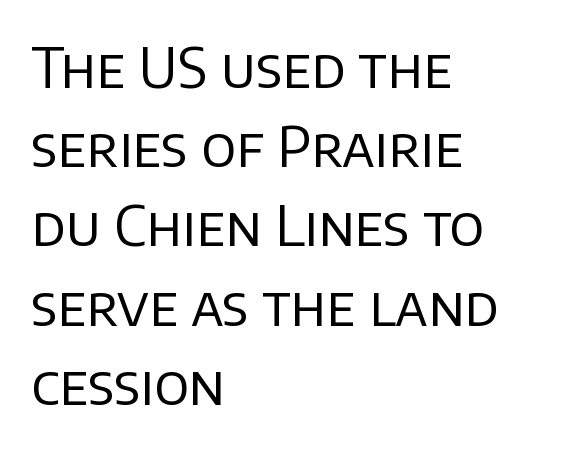
Q: Is the text bold? A: No.
Q: Is the text italic (slanted)? A: No, it is upright.
Q: Is the typeface a serif or a sans-serif typeface? A: Sans-serif.
Q: Is the text underlined? A: No.
Q: How is the paragraph aligned? A: Left-aligned.
Q: Is the spacing between letters normal or unusually wide? A: Normal.
Q: Is the spacing between lines tight, normal or loose? A: Normal.
Q: Width (condensed, normal, or wide)? A: Normal.
Q: Stroke contrast? A: Low.
Q: x-height? A: Large.
Q: Monospaced? A: No.
